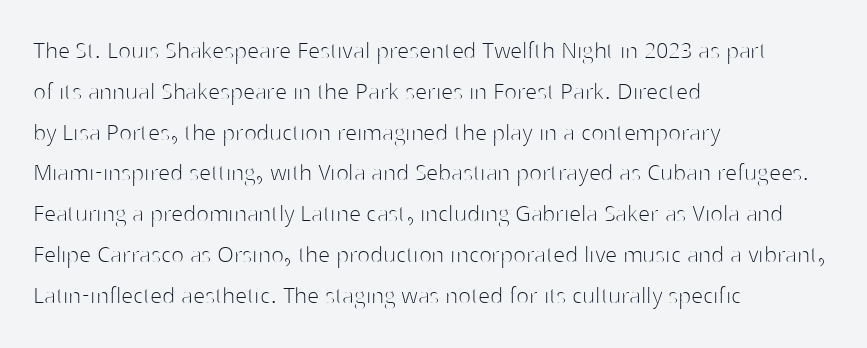
Q: Is the text bold? A: No.
Q: Is the text italic (slanted)? A: No, it is upright.
Q: Is the text underlined? A: No.
Q: How is the paragraph aligned? A: Left-aligned.
Q: Is the spacing between letters normal or unusually wide? A: Normal.
Q: Is the spacing between lines tight, normal or loose? A: Normal.
